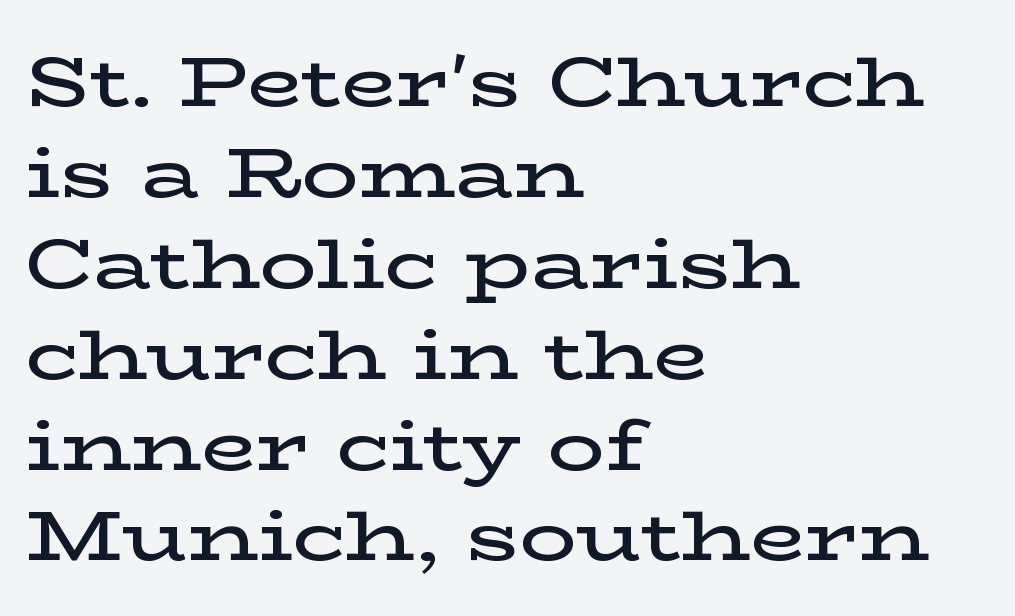
This is the in-between weight designers call semibold or demi. Ordinary non-slanted type is in use. A typesetter would call this leading conventional body-copy spacing. Do the characters align in a grid? No, the font is proportional. Type without underlining. Nothing unusual about the tracking: characters are spaced as the font intends.
